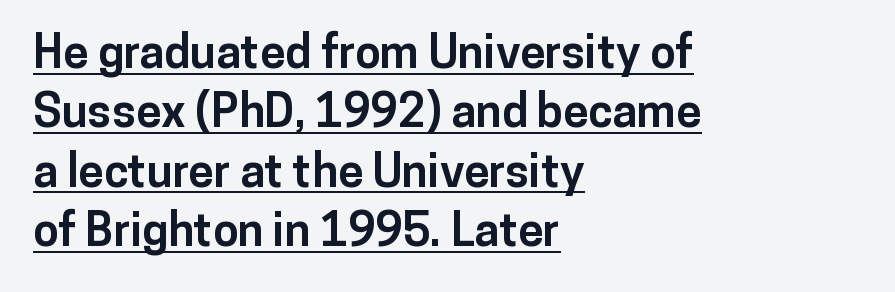
{"serif": "no", "italic": "no", "bold": "yes", "weight": "bold", "width": "normal", "stroke_contrast": "low", "x_height": "medium", "monospaced": "no", "underline": "yes", "align": "left", "line_spacing": "normal", "line_spacing_ratio": 1.29, "letter_spacing": "normal", "letter_spacing_em": 0.0, "glyph_px": 46}
